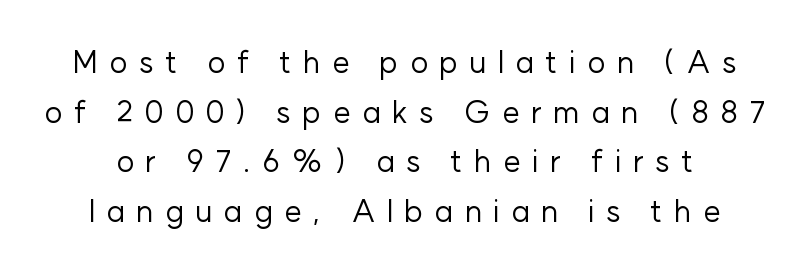
This sample uses an upright cut, with every glyph sitting square on the baseline. The line-height multiplier appears to be the usual default. Looks like regular typesetting: each glyph gets only the width it needs. These lines are composed in type without serifs.
